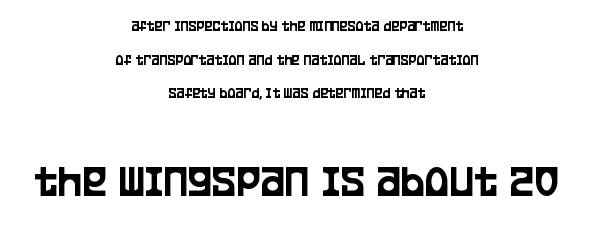
The image shows 46 px condensed sans-serif type, upright; set centered, loose line spacing (2.25x), normal letter spacing, not underlined; the second (bottom) block is 3.07x larger; low stroke contrast and a large x-height.
